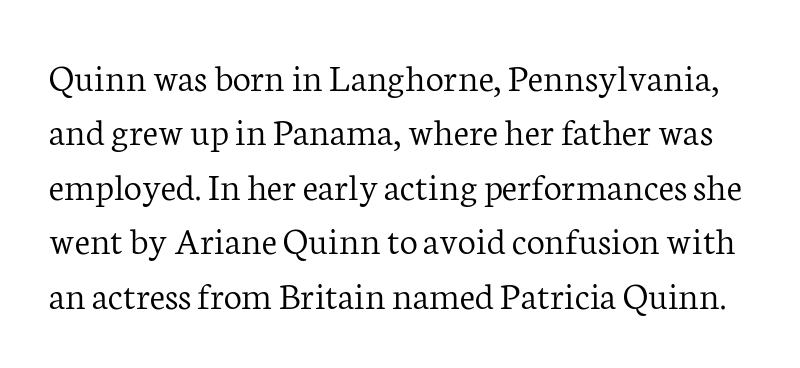
{"serif": "yes", "italic": "no", "bold": "no", "weight": "light", "width": "normal", "stroke_contrast": "low", "x_height": "medium", "monospaced": "no", "underline": "no", "line_spacing": "normal", "line_spacing_ratio": 1.36, "letter_spacing": "normal", "letter_spacing_em": 0.0, "glyph_px": 40}
